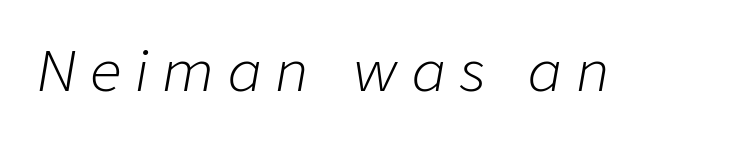
Q: Is the text bold? A: No.
Q: Is the text italic (slanted)? A: Yes, it leans right by about 9 degrees.
Q: Is the text underlined? A: No.
Q: Is the spacing between letters normal or unusually wide? A: Unusually wide.
Q: Width (condensed, normal, or wide)? A: Normal.
Q: Stroke contrast? A: Low.
Q: x-height? A: Medium.
Q: Monospaced? A: No.
